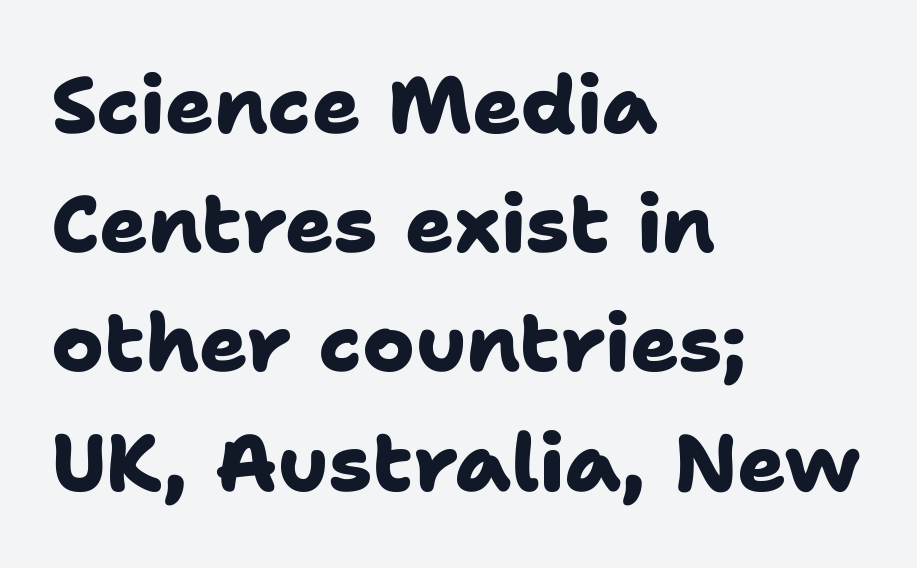
{"serif": "no", "bold": "yes", "weight": "heavy", "width": "normal", "stroke_contrast": "low", "x_height": "medium", "monospaced": "no", "underline": "no", "align": "left", "line_spacing": "normal", "line_spacing_ratio": 1.49, "letter_spacing": "normal", "letter_spacing_em": 0.0, "glyph_px": 80}
